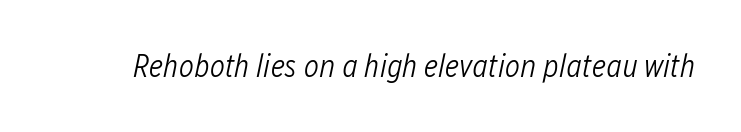
The image shows 32 px light, condensed type, italic (leaning right); set normal letter spacing, not underlined; low stroke contrast and a medium x-height.
